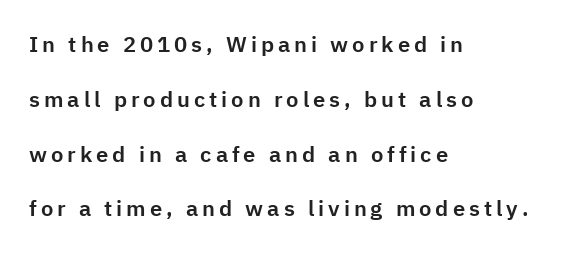
{"italic": "no", "underline": "no", "align": "left", "line_spacing": "loose", "line_spacing_ratio": 2.49, "glyph_px": 22}
